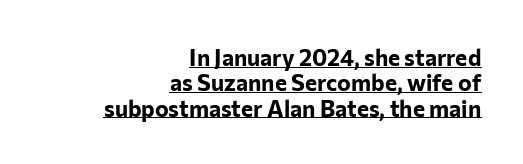
The image shows 23 px bold type, upright; set right-aligned, tight line spacing (1.1x), normal letter spacing, underlined.
